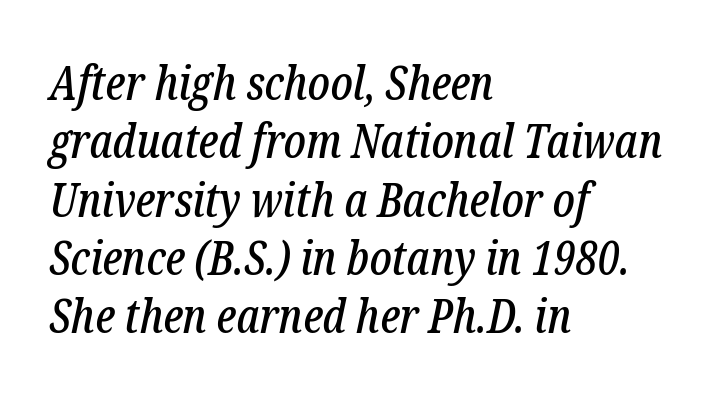
Rule under the text: the space is simply empty. The passage shown is typeset with a serif family. Here the glyphs are tracked normally, forming tight word shapes. Proportional: the letters do not fall into vertical columns.
